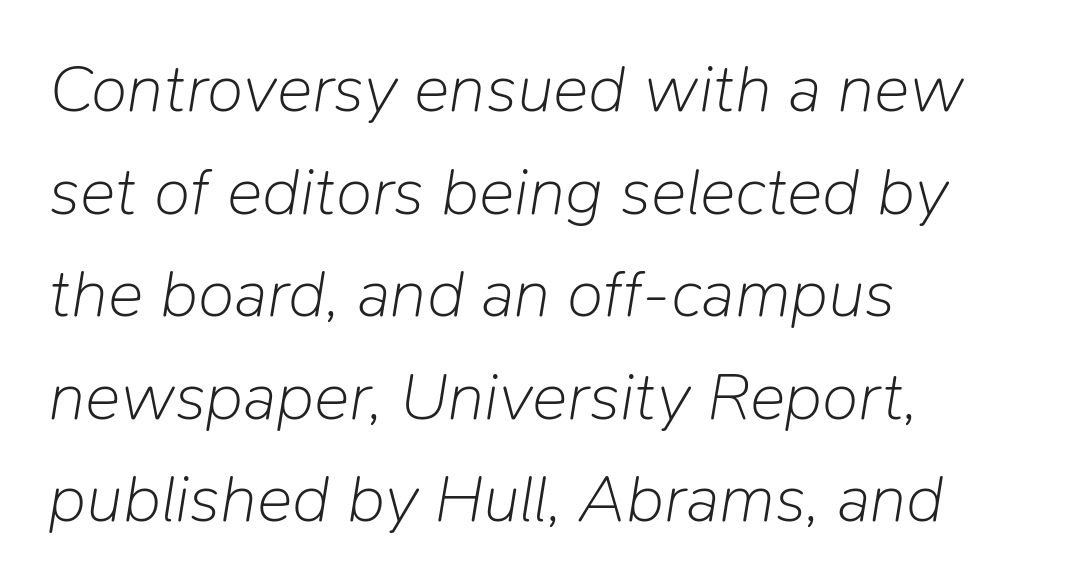
The image shows 67 px light type, italic (leaning right); set left-aligned, normal line spacing (1.53x), normal letter spacing, not underlined; low stroke contrast and a medium x-height.
